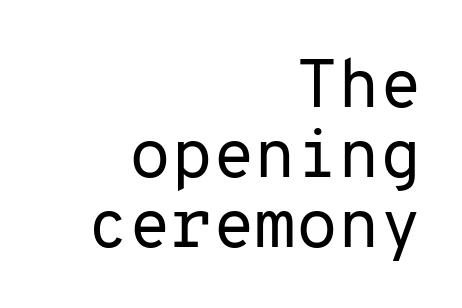
The image shows 68 px regular-weight sans-serif type, upright, monospaced; set right-aligned, tight line spacing (1.03x), normal letter spacing, not underlined; low stroke contrast and a medium x-height.
